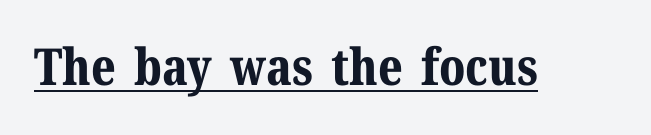
{"serif": "yes", "italic": "no", "bold": "yes", "weight": "bold", "width": "normal", "stroke_contrast": "medium", "x_height": "medium", "monospaced": "no", "underline": "yes", "letter_spacing": "normal", "letter_spacing_em": 0.0, "glyph_px": 51}
